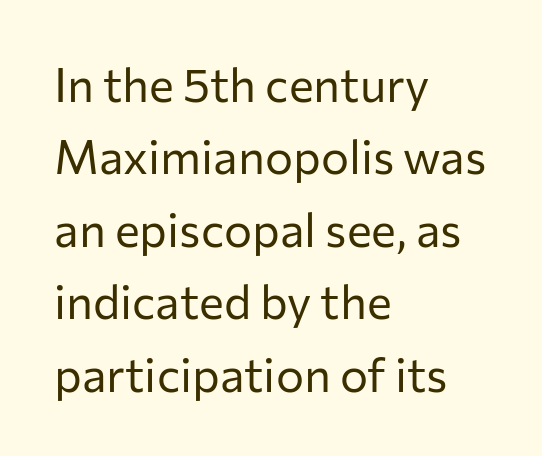
Q: Is the text bold? A: No.
Q: Is the text italic (slanted)? A: No, it is upright.
Q: Is the typeface a serif or a sans-serif typeface? A: Sans-serif.
Q: Is the text underlined? A: No.
Q: How is the paragraph aligned? A: Left-aligned.
Q: Is the spacing between letters normal or unusually wide? A: Normal.
Q: Is the spacing between lines tight, normal or loose? A: Normal.
Q: Width (condensed, normal, or wide)? A: Normal.
Q: Stroke contrast? A: Low.
Q: x-height? A: Medium.
Q: Monospaced? A: No.
